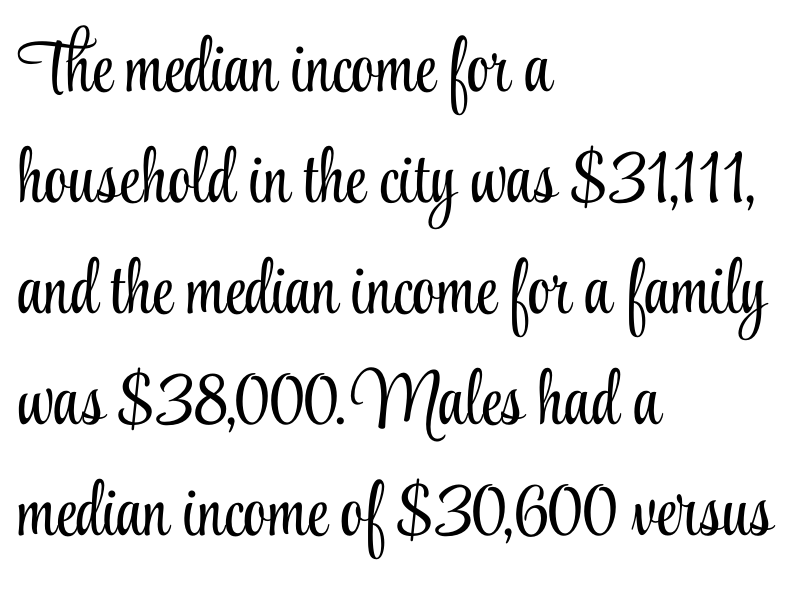
The image shows 74 px light, condensed serif type; set left-aligned, normal line spacing (1.5x), normal letter spacing, not underlined; low stroke contrast and a small x-height.
